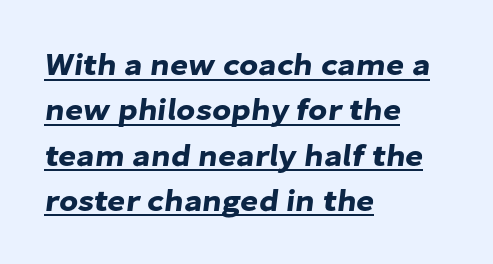
The image shows 31 px sans-serif type; set left-aligned, normal line spacing (1.46x), normal letter spacing, underlined; low stroke contrast and a medium x-height.
